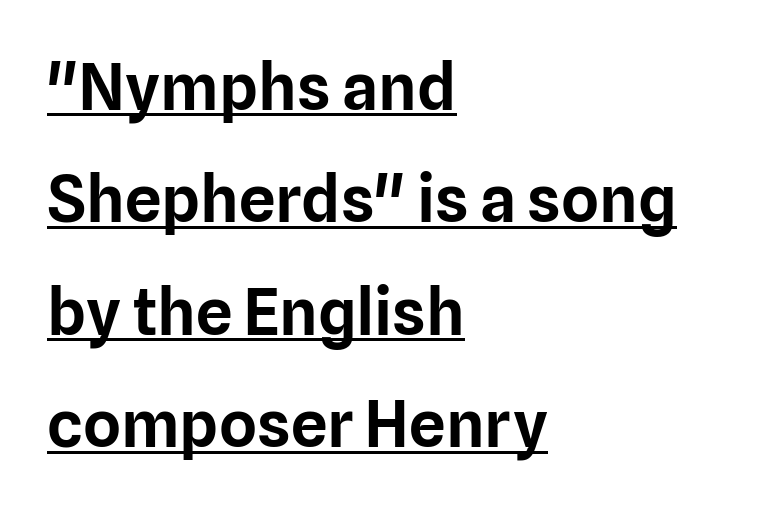
{"serif": "no", "italic": "no", "width": "normal", "stroke_contrast": "low", "x_height": "medium", "monospaced": "no", "underline": "yes", "align": "left", "line_spacing_ratio": 1.73, "letter_spacing": "normal", "letter_spacing_em": 0.0, "glyph_px": 65}
